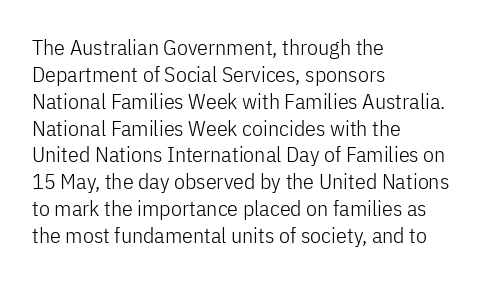
Honestly, the letter spacing is just normal — you wouldn't notice it. A student would call this left alignment; a typographer would say flush left, rag right. The font sits on the lighter half of the weight spectrum, regular included. Just letters on the line, the space beneath them empty.
